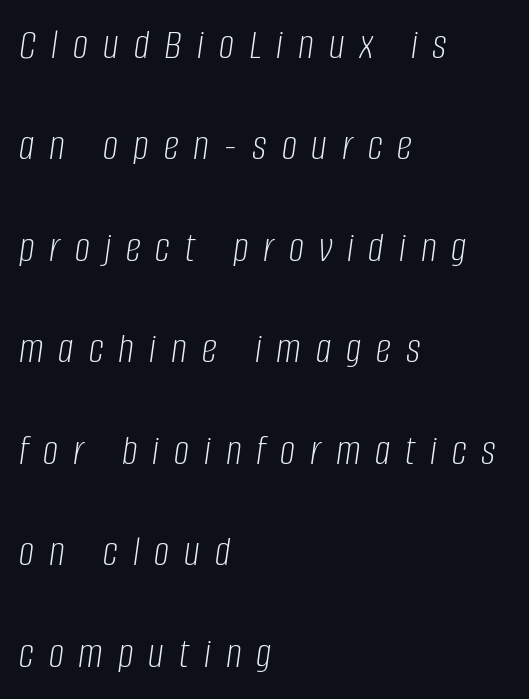
Q: Is the text bold? A: No.
Q: Is the text italic (slanted)? A: Yes, it leans right by about 8 degrees.
Q: Is the text underlined? A: No.
Q: How is the paragraph aligned? A: Left-aligned.
Q: Is the spacing between letters normal or unusually wide? A: Unusually wide.
Q: Is the spacing between lines tight, normal or loose? A: Loose.
Q: Width (condensed, normal, or wide)? A: Condensed.
Q: Stroke contrast? A: Low.
Q: x-height? A: Large.
Q: Monospaced? A: No.
